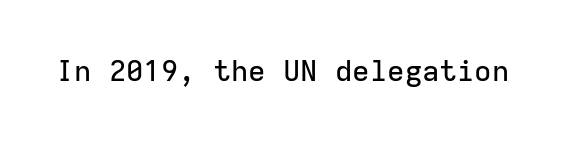
{"serif": "no", "italic": "no", "width": "normal", "stroke_contrast": "low", "x_height": "medium", "monospaced": "yes", "underline": "no", "letter_spacing": "normal", "letter_spacing_em": 0.0, "glyph_px": 29}
